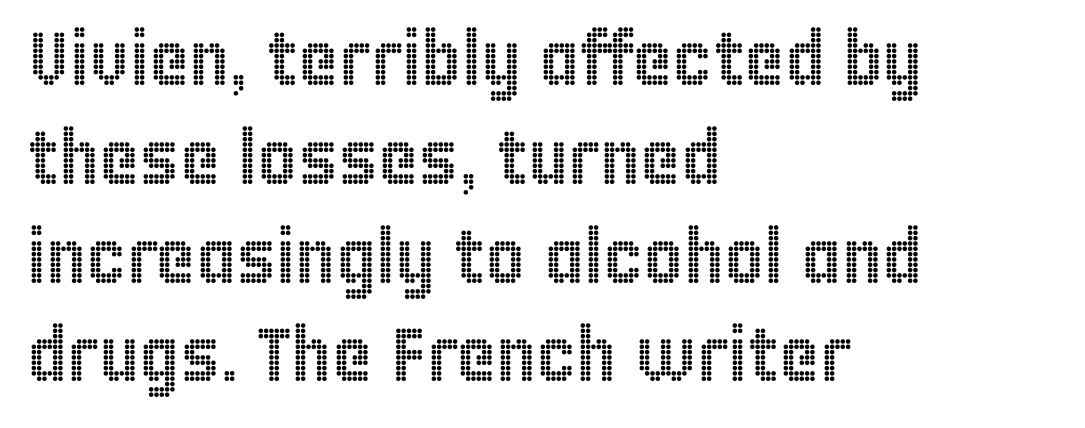
The type is set solid horizontally, with unmodified tracking. A bare baseline throughout the passage. You could not count columns in this text — the font is proportionally spaced. Notice how the stems are strictly vertical — no italics here.
